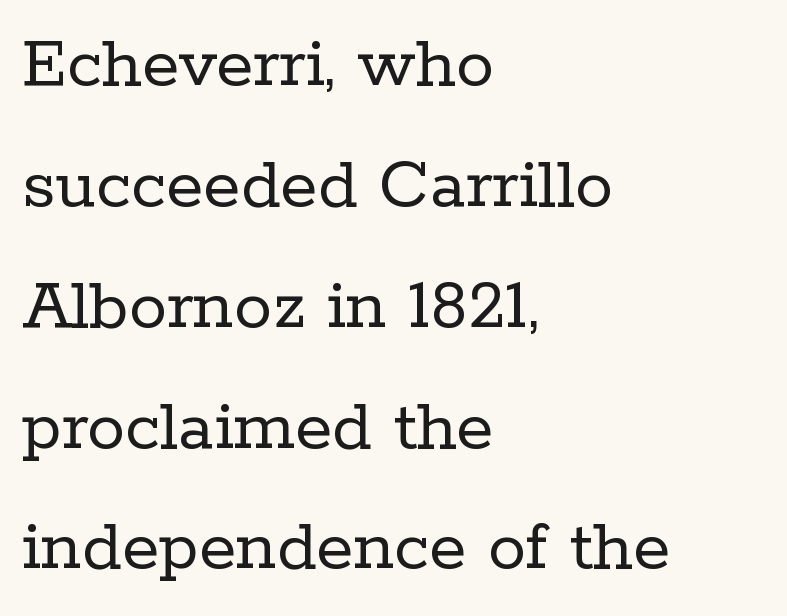
The image shows 76 px regular-weight serif type, upright; set left-aligned, normal line spacing (1.59x), normal letter spacing, not underlined; low stroke contrast and a medium x-height.
